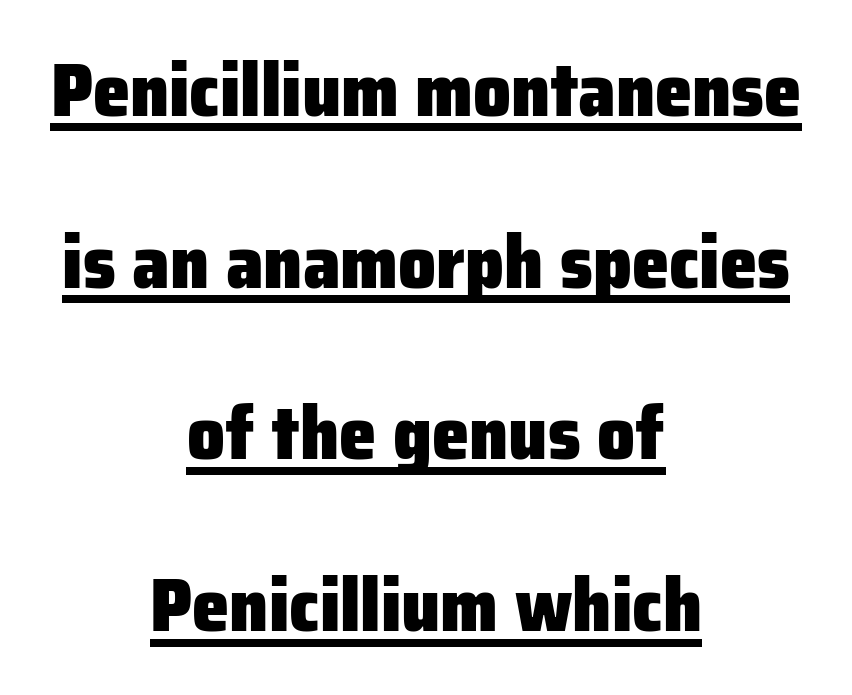
Q: Is the text bold? A: Yes.
Q: Is the text italic (slanted)? A: No, it is upright.
Q: Is the typeface a serif or a sans-serif typeface? A: Sans-serif.
Q: Is the text underlined? A: Yes.
Q: How is the paragraph aligned? A: Centered.
Q: Is the spacing between letters normal or unusually wide? A: Normal.
Q: Is the spacing between lines tight, normal or loose? A: Loose.
Q: Width (condensed, normal, or wide)? A: Normal.
Q: Stroke contrast? A: Low.
Q: x-height? A: Medium.
Q: Monospaced? A: No.
